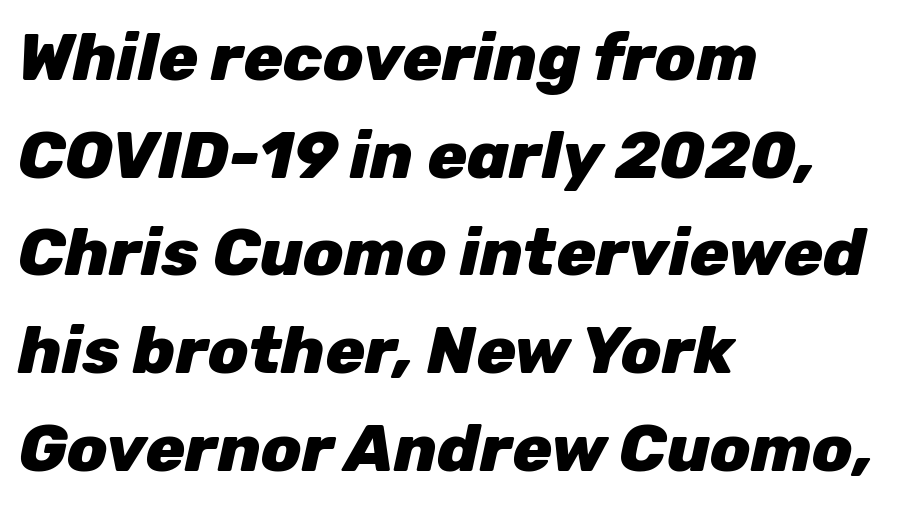
The image shows 66 px heavy type, italic (leaning right); set left-aligned, normal line spacing (1.48x), normal letter spacing, not underlined; low stroke contrast and a medium x-height.
